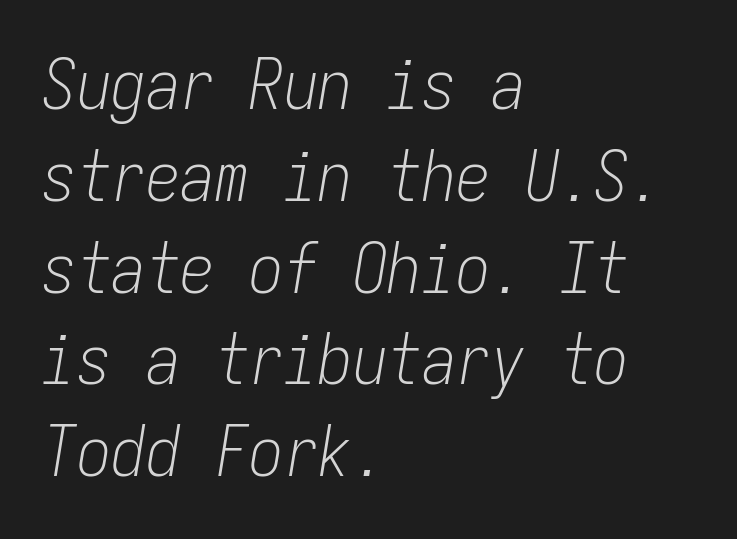
{"italic": "yes", "lean": "right", "slant_degrees": 9, "bold": "no", "weight": "light", "width": "condensed", "stroke_contrast": "low", "x_height": "medium", "monospaced": "yes", "underline": "no", "align": "left", "line_spacing": "normal", "line_spacing_ratio": 1.33, "letter_spacing": "normal", "letter_spacing_em": 0.0, "glyph_px": 69}
